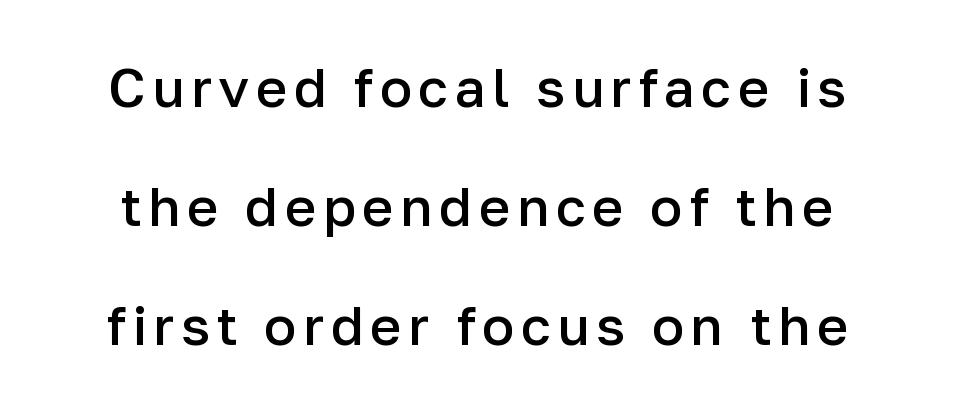
{"serif": "no", "italic": "no", "bold": "semi", "weight": "semibold", "width": "normal", "stroke_contrast": "low", "x_height": "medium", "monospaced": "no", "underline": "no", "line_spacing": "loose", "line_spacing_ratio": 2.2, "glyph_px": 54}
